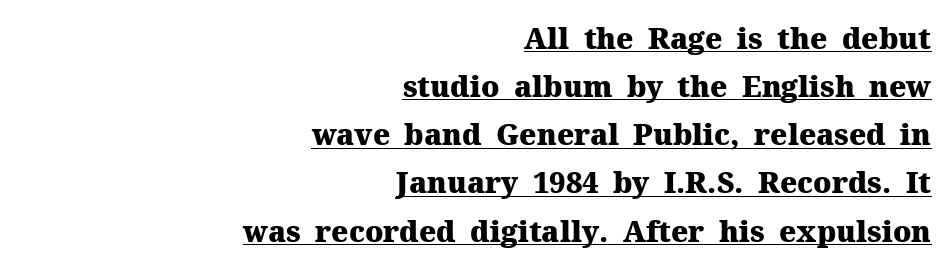
{"serif": "yes", "italic": "no", "bold": "yes", "weight": "heavy", "width": "normal", "stroke_contrast": "medium", "x_height": "medium", "monospaced": "no", "underline": "yes", "align": "right", "line_spacing": "normal", "line_spacing_ratio": 1.66, "letter_spacing": "normal", "letter_spacing_em": 0.0, "glyph_px": 29}
